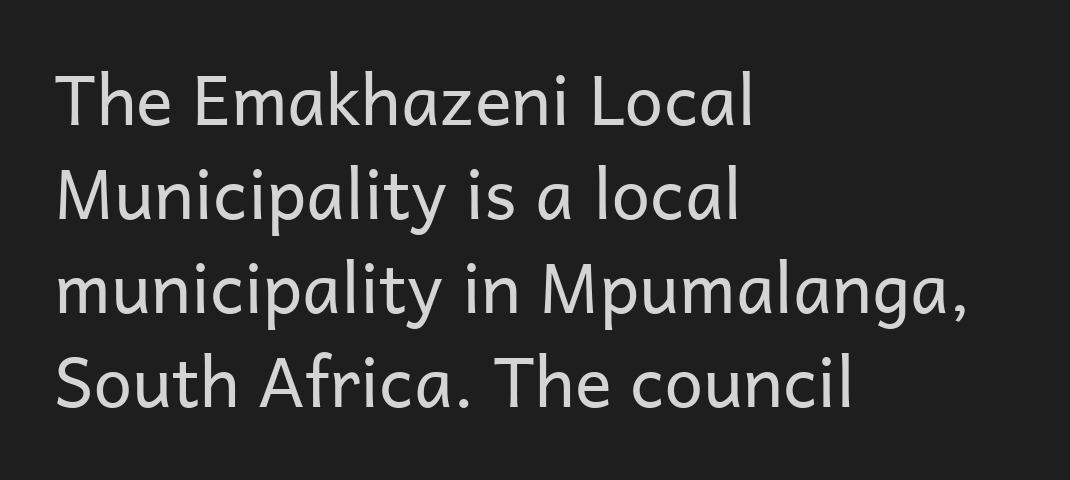
{"serif": "no", "italic": "no", "bold": "no", "weight": "regular", "width": "normal", "stroke_contrast": "low", "x_height": "medium", "monospaced": "no", "underline": "no", "align": "left", "line_spacing": "normal", "line_spacing_ratio": 1.36, "letter_spacing": "normal", "letter_spacing_em": 0.0, "glyph_px": 69}
